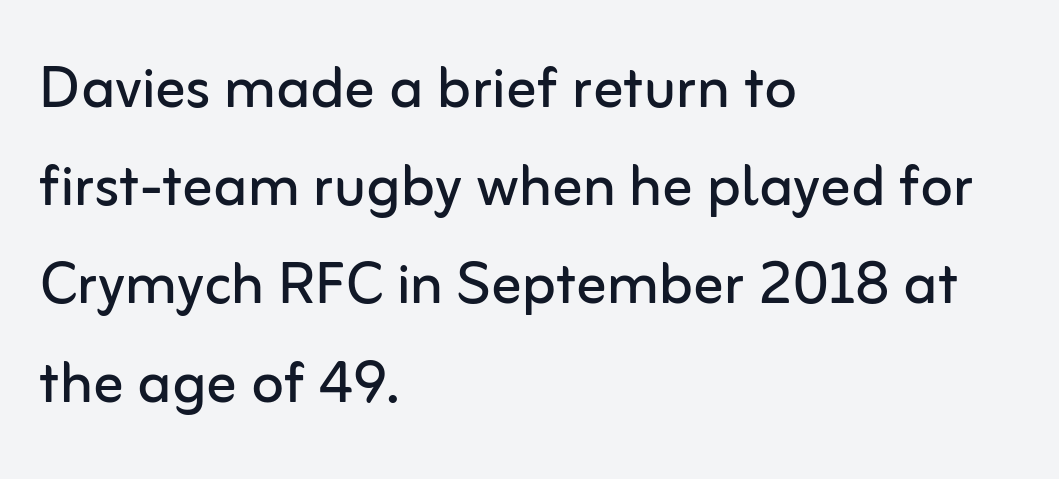
{"serif": "no", "italic": "no", "bold": "no", "weight": "regular", "width": "normal", "stroke_contrast": "low", "x_height": "medium", "monospaced": "no", "underline": "no", "align": "left", "line_spacing": "normal", "line_spacing_ratio": 1.31, "letter_spacing": "normal", "letter_spacing_em": 0.0, "glyph_px": 75}
